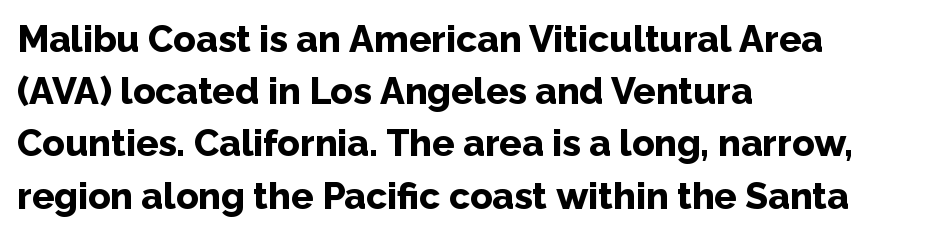
The font is running at its bold setting. The type is set solid horizontally, with unmodified tracking. It's the straight-up-and-down kind of type. Normally led — the rows are evenly, conventionally spaced. Type without underlining.
